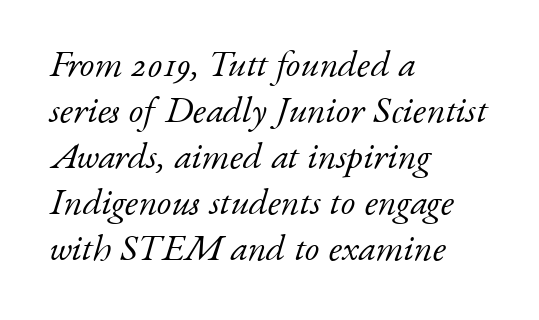
Q: Is the text bold? A: No.
Q: Is the text italic (slanted)? A: Yes, it leans right by about 17 degrees.
Q: Is the typeface a serif or a sans-serif typeface? A: Serif.
Q: Is the text underlined? A: No.
Q: How is the paragraph aligned? A: Left-aligned.
Q: Is the spacing between letters normal or unusually wide? A: Normal.
Q: Width (condensed, normal, or wide)? A: Normal.
Q: Stroke contrast? A: Low.
Q: x-height? A: Small.
Q: Monospaced? A: No.
